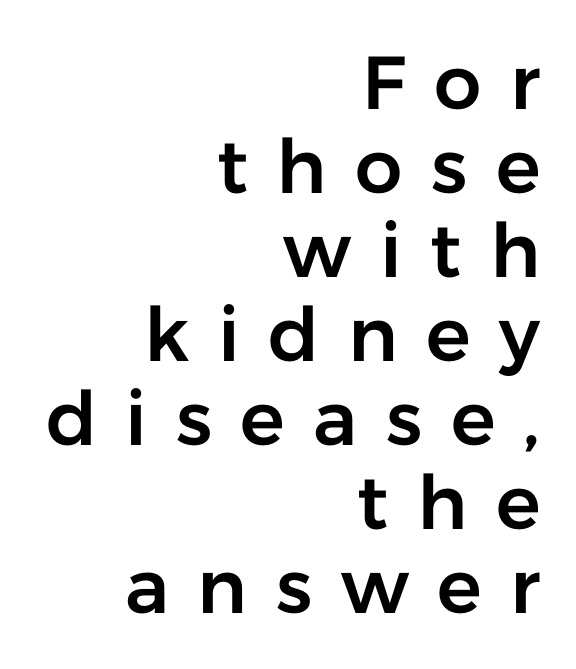
Q: Is the text italic (slanted)? A: No, it is upright.
Q: Is the typeface a serif or a sans-serif typeface? A: Sans-serif.
Q: Is the text underlined? A: No.
Q: How is the paragraph aligned? A: Right-aligned.
Q: Is the spacing between letters normal or unusually wide? A: Unusually wide.
Q: Is the spacing between lines tight, normal or loose? A: Tight.
Q: Width (condensed, normal, or wide)? A: Normal.
Q: Stroke contrast? A: Low.
Q: x-height? A: Medium.
Q: Monospaced? A: No.
